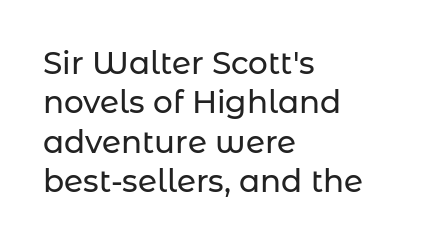
{"serif": "no", "italic": "no", "width": "normal", "stroke_contrast": "low", "x_height": "medium", "monospaced": "no", "underline": "no", "align": "left", "line_spacing": "normal", "line_spacing_ratio": 1.27, "letter_spacing": "normal", "letter_spacing_em": 0.0, "glyph_px": 31}
